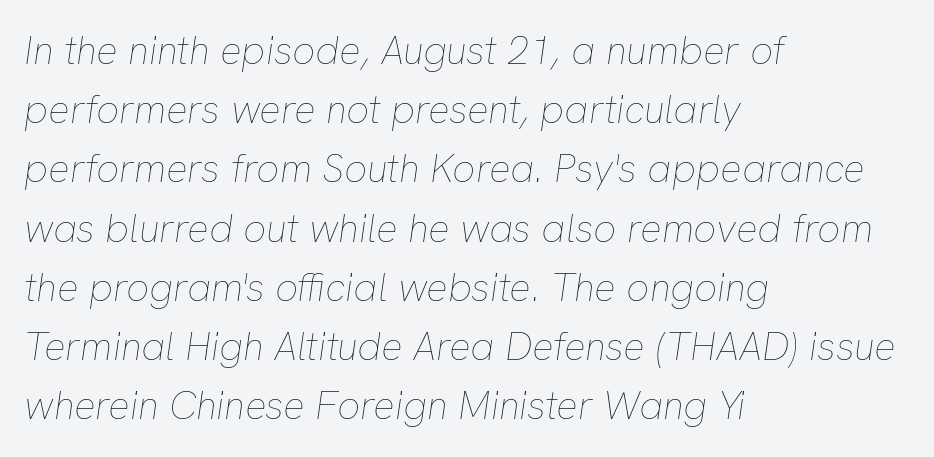
Q: Is the text bold? A: No.
Q: Is the text italic (slanted)? A: Yes, it leans right by about 8 degrees.
Q: Is the text underlined? A: No.
Q: How is the paragraph aligned? A: Left-aligned.
Q: Is the spacing between letters normal or unusually wide? A: Normal.
Q: Is the spacing between lines tight, normal or loose? A: Normal.
Q: Width (condensed, normal, or wide)? A: Normal.
Q: Stroke contrast? A: Low.
Q: x-height? A: Medium.
Q: Monospaced? A: No.
